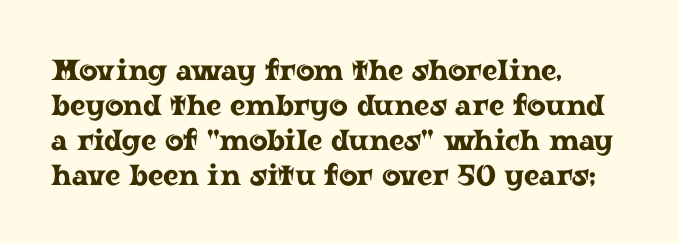
Q: Is the text italic (slanted)? A: No, it is upright.
Q: Is the typeface a serif or a sans-serif typeface? A: Serif.
Q: Is the text underlined? A: No.
Q: How is the paragraph aligned? A: Left-aligned.
Q: Is the spacing between letters normal or unusually wide? A: Normal.
Q: Width (condensed, normal, or wide)? A: Wide.
Q: Stroke contrast? A: Low.
Q: x-height? A: Medium.
Q: Monospaced? A: No.
